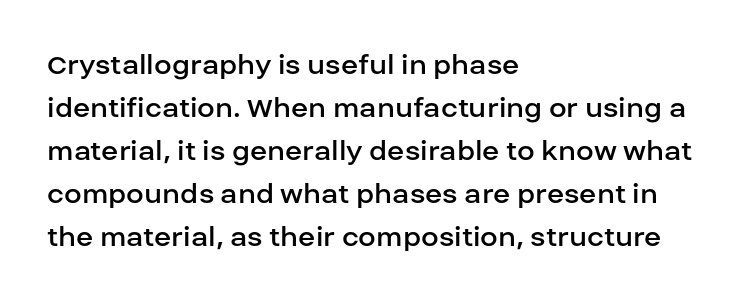
The image shows 32 px regular-weight sans-serif type, upright; set left-aligned, normal line spacing (1.34x), normal letter spacing, not underlined; low stroke contrast and a large x-height.
